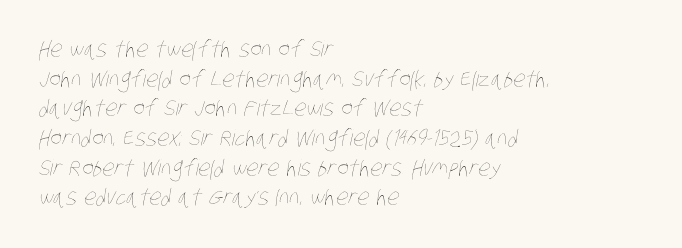
{"bold": "no", "underline": "no", "align": "left", "line_spacing": "normal", "line_spacing_ratio": 1.35, "letter_spacing": "normal", "letter_spacing_em": 0.0, "glyph_px": 22}
